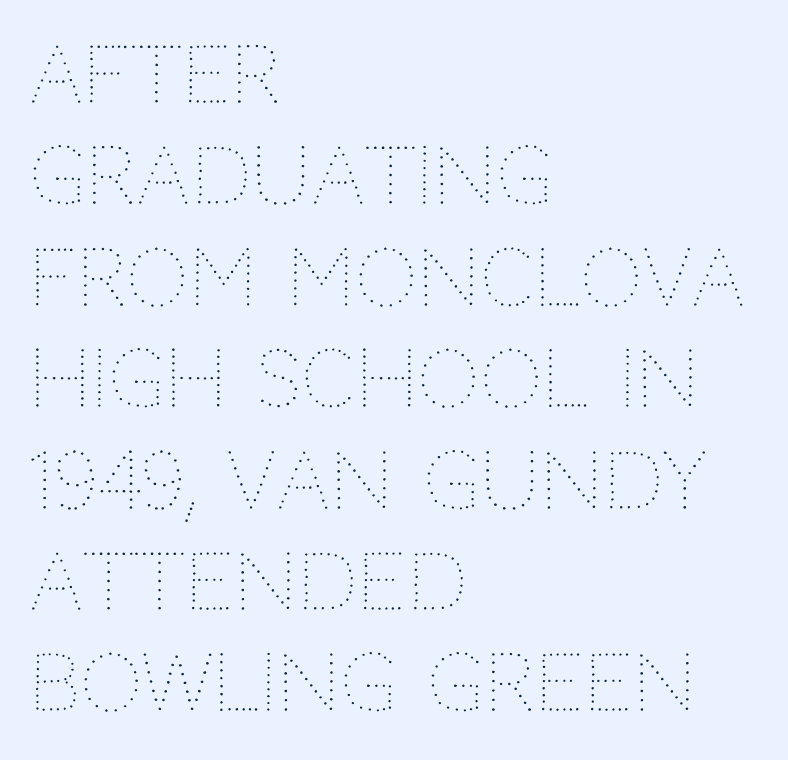
Q: Is the text bold? A: No.
Q: Is the text italic (slanted)? A: No, it is upright.
Q: Is the text underlined? A: No.
Q: How is the paragraph aligned? A: Left-aligned.
Q: Is the spacing between letters normal or unusually wide? A: Normal.
Q: Is the spacing between lines tight, normal or loose? A: Normal.
Q: Width (condensed, normal, or wide)? A: Normal.
Q: Stroke contrast? A: Medium.
Q: x-height? A: Large.
Q: Monospaced? A: No.
